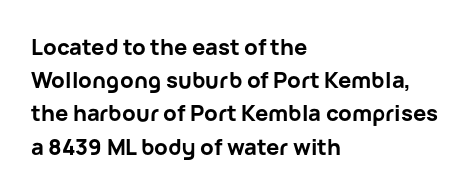
{"italic": "no", "bold": "yes", "underline": "no", "align": "left", "line_spacing": "normal", "line_spacing_ratio": 1.51, "letter_spacing": "normal", "letter_spacing_em": 0.0, "glyph_px": 22}
